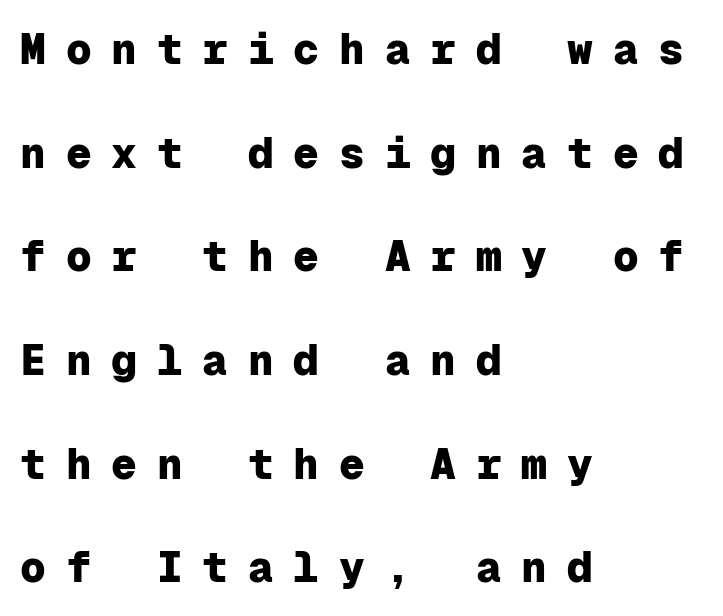
Q: Is the text bold? A: Yes.
Q: Is the text italic (slanted)? A: No, it is upright.
Q: Is the typeface a serif or a sans-serif typeface? A: Sans-serif.
Q: Is the text underlined? A: No.
Q: How is the paragraph aligned? A: Left-aligned.
Q: Is the spacing between letters normal or unusually wide? A: Unusually wide.
Q: Is the spacing between lines tight, normal or loose? A: Loose.
Q: Width (condensed, normal, or wide)? A: Normal.
Q: Stroke contrast? A: Low.
Q: x-height? A: Medium.
Q: Monospaced? A: Yes.
